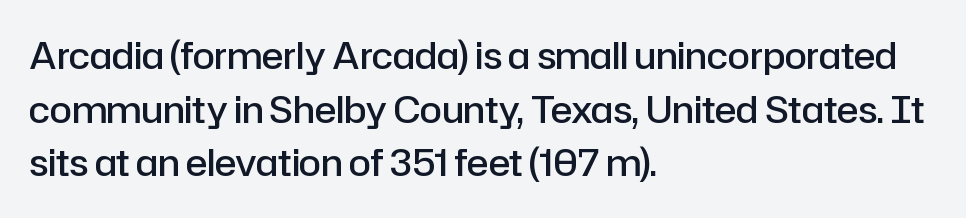
{"serif": "no", "italic": "no", "bold": "semi", "weight": "semibold", "width": "normal", "stroke_contrast": "low", "x_height": "medium", "monospaced": "no", "underline": "no", "align": "left", "line_spacing": "normal", "line_spacing_ratio": 1.49, "letter_spacing": "normal", "letter_spacing_em": 0.0, "glyph_px": 36}
